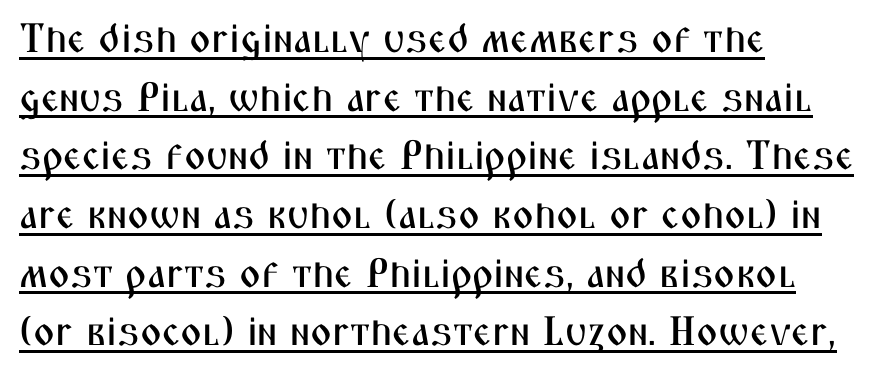
{"serif": "no", "italic": "no", "width": "condensed", "stroke_contrast": "medium", "x_height": "medium", "monospaced": "no", "underline": "yes", "align": "left", "line_spacing": "normal", "line_spacing_ratio": 1.43, "letter_spacing": "normal", "letter_spacing_em": 0.0, "glyph_px": 41}
